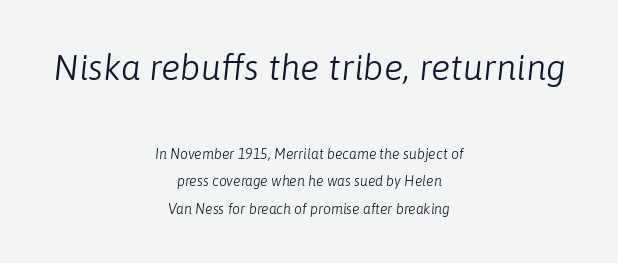
Q: Is the text bold? A: No.
Q: Is the text italic (slanted)? A: Yes, it leans right by about 6 degrees.
Q: Is the text underlined? A: No.
Q: How is the paragraph aligned? A: Centered.
Q: Is the spacing between letters normal or unusually wide? A: Normal.
Q: Is the spacing between lines tight, normal or loose? A: Loose.
Q: Which block of text is set in a larger size, the first (top) or the second (bottom)? A: The first (top) one.
Q: Width (condensed, normal, or wide)? A: Normal.
Q: Stroke contrast? A: Low.
Q: x-height? A: Medium.
Q: Monospaced? A: No.
